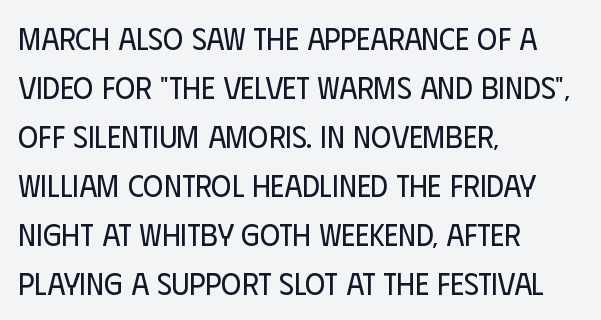
The specimen omits any rule beneath the text block's lines. Upright lettering throughout. You could not count columns in this text — the font is proportionally spaced. Serifs: no, the terminals of the letterforms are clean. Heaviness? Minimal to ordinary, like unemphasized prose.
